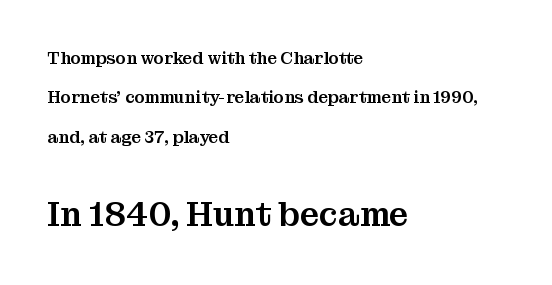
These lines stand farther apart than default settings would place them. Each word holds together tightly as a unit, with standard inter-letter gaps. Descenders are the only things crossing below the line. Think of a printed novel: that variable character pitch is what you see here. Style check: upright. Block two is the big one; block one sits smaller above it.
